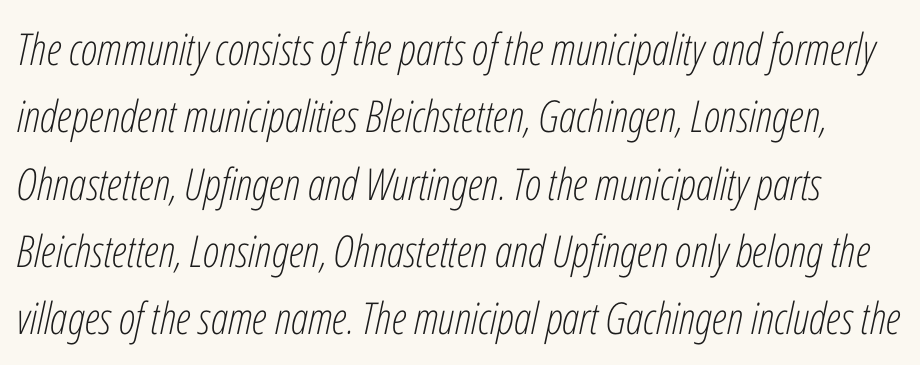
The image shows 44 px light, condensed type, italic (leaning right); set normal line spacing (1.53x), normal letter spacing, not underlined; low stroke contrast and a medium x-height.
